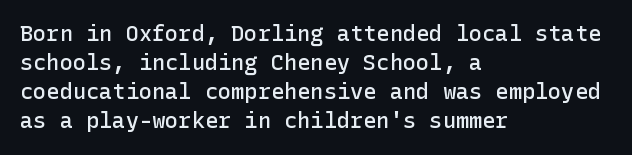
Q: Is the text bold? A: Semi-bold.
Q: Is the text italic (slanted)? A: No, it is upright.
Q: Is the text underlined? A: No.
Q: How is the paragraph aligned? A: Left-aligned.
Q: Is the spacing between letters normal or unusually wide? A: Normal.
Q: Is the spacing between lines tight, normal or loose? A: Normal.
